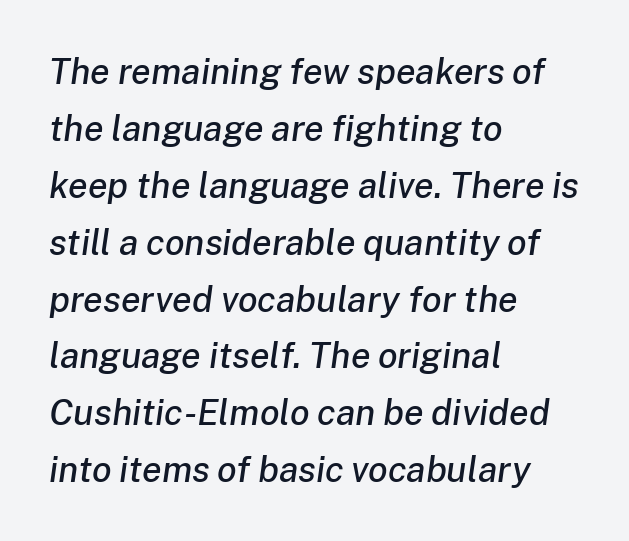
Tracking value appears to be zero — textbook default spacing. Visually the block forms a straight wall on the left and a jagged coastline on the right. The space directly below the letters is spotless. Spacing verdict: proportional, widths tailored to each character. Notice how the stems are inclined rather than vertical — that's the hallmark of italics.
